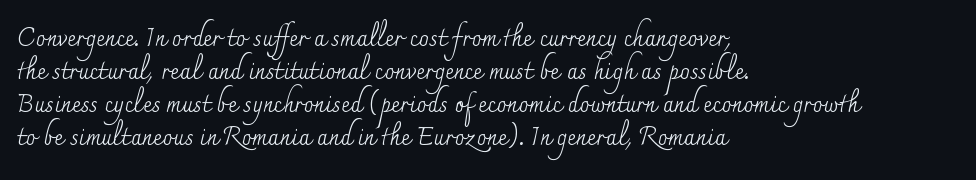
The image shows 24 px text type; set left-aligned, normal line spacing (1.38x), normal letter spacing, not underlined.
